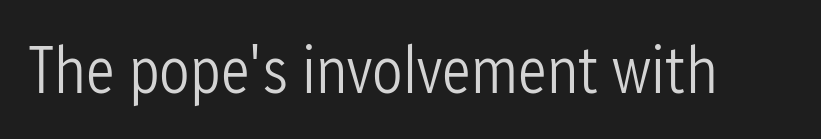
The image shows 68 px light, condensed sans-serif type, upright; set normal letter spacing, not underlined; low stroke contrast and a medium x-height.
